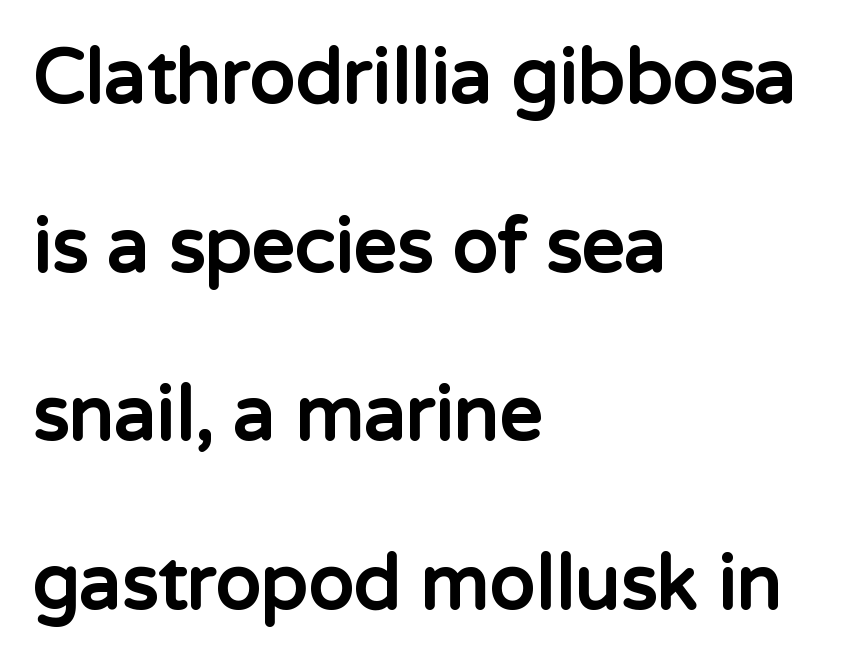
Q: Is the text bold? A: Yes.
Q: Is the text italic (slanted)? A: No, it is upright.
Q: Is the typeface a serif or a sans-serif typeface? A: Sans-serif.
Q: Is the text underlined? A: No.
Q: How is the paragraph aligned? A: Left-aligned.
Q: Is the spacing between letters normal or unusually wide? A: Normal.
Q: Is the spacing between lines tight, normal or loose? A: Loose.
Q: Width (condensed, normal, or wide)? A: Normal.
Q: Stroke contrast? A: Low.
Q: x-height? A: Medium.
Q: Monospaced? A: No.
